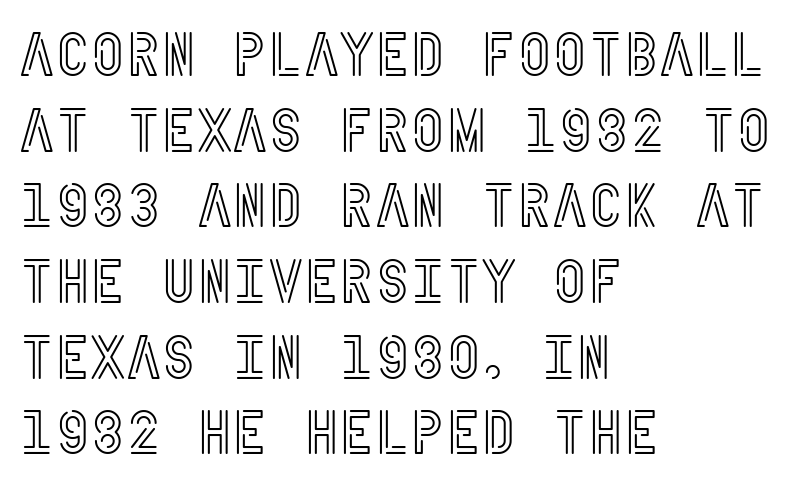
Typeset ragged right — the left edge is the straight one. The letters sit at their default tracking, neither squeezed nor spread. Descender tails drop into unmarked territory. Notice how the stems are strictly vertical — no italics here.
